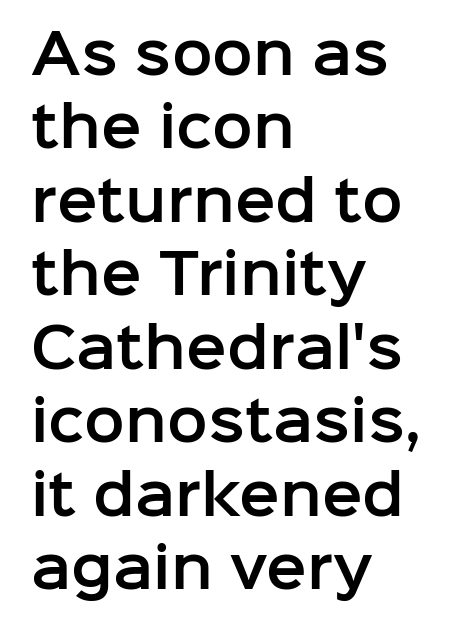
The ragged edge is on the right, which tells us the setting is flush left. You could not count columns in this text — the font is proportionally spaced. Vertical strokes here are truly vertical. The face used here is a sans, in the tradition of grotesques and geometrics.
